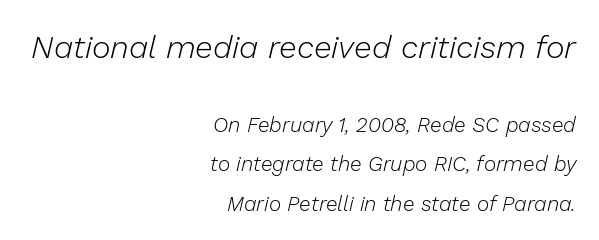
Which margin do the lines hug? The right one — the left edge is uneven. No word sits above an underline. A light-to-regular cut is what we see here. The letters in the upper block stand taller than those in the block below. Character widths vary here, with narrow letters taking less room than wide ones. An italicized treatment has been applied to the whole sample.
